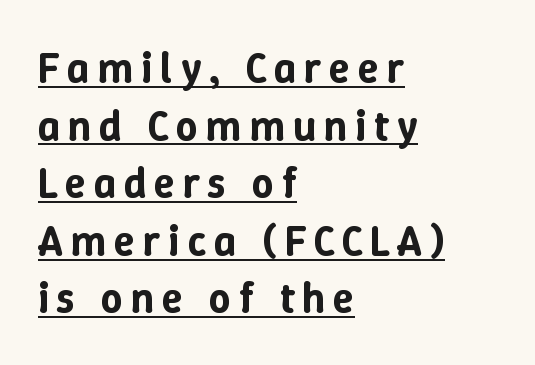
The image shows 43 px text type, upright; set left-aligned, normal line spacing (1.34x), underlined; low stroke contrast and a medium x-height.
